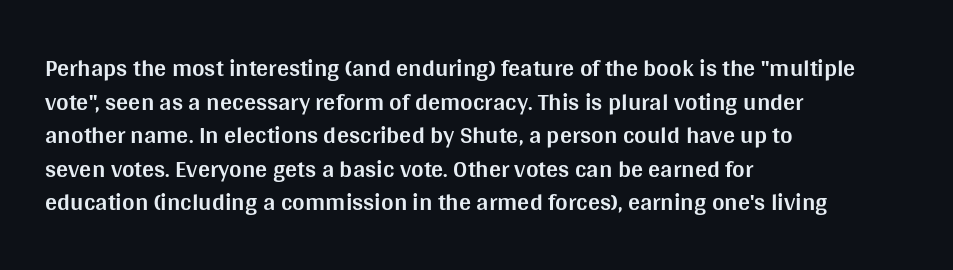
Q: Is the text bold? A: Yes.
Q: Is the text italic (slanted)? A: No, it is upright.
Q: Is the text underlined? A: No.
Q: How is the paragraph aligned? A: Left-aligned.
Q: Is the spacing between letters normal or unusually wide? A: Normal.
Q: Is the spacing between lines tight, normal or loose? A: Normal.
